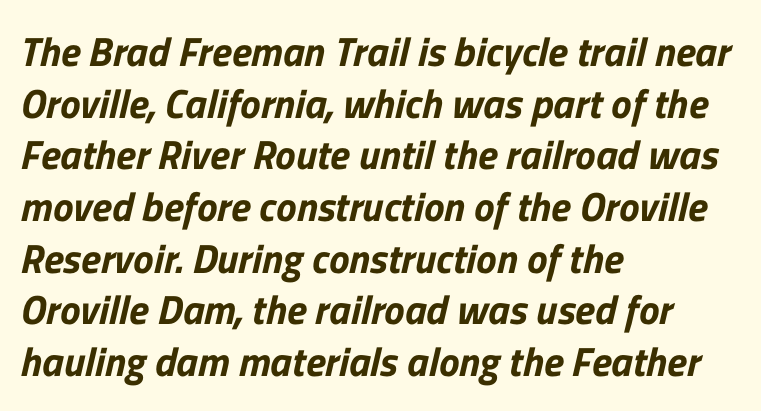
Caption: standard tracking, unaltered. Regarding serifs, this sample does without them. Note the varied advance widths — an 'i' is clearly narrower than an 'm'. All the whitespace from short lines collects on the right. This rendering features lettering with no underline.
